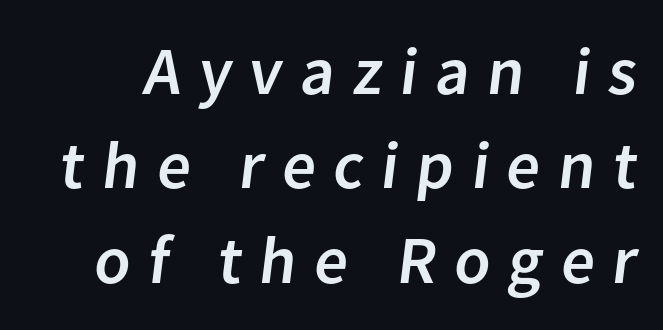
{"serif": "no", "width": "normal", "stroke_contrast": "low", "x_height": "medium", "monospaced": "no", "underline": "no", "line_spacing": "normal", "line_spacing_ratio": 1.41, "letter_spacing": "wide", "letter_spacing_em": 0.26, "glyph_px": 67}
